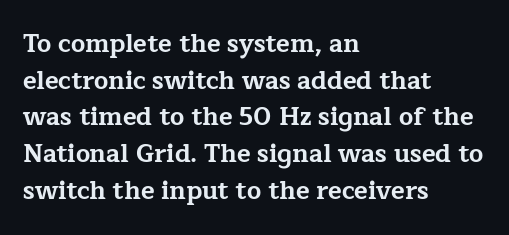
Compared with an ordinary text face, these strokes are far heavier — a full bold. Tall strokes in this sample are plumb rather than angled. Reading down the block, your eye returns to a fixed left position each line. The space directly below the letters is spotless. Leading matches the norm, producing a regular column. The type is set solid horizontally, with unmodified tracking.
